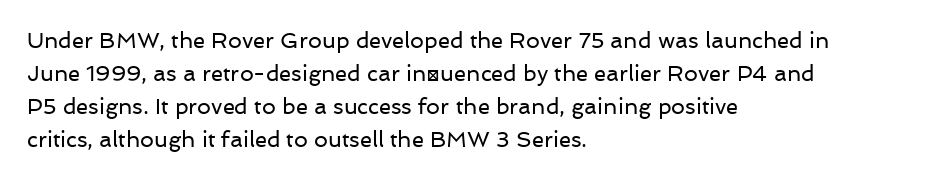
In terms of leading, this rendering sits right in the middle. Quick note: not italic, upright. Stems here are at most as thick as an everyday book face. Letter spacing: default.
